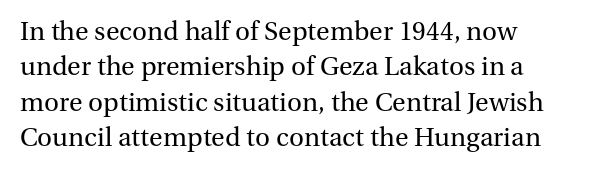
Spacing between characters is what you'd get straight out of the box. Honestly, the row spacing looks completely unremarkable. A light-to-regular cut is what we see here. Just letters on the line, the space beneath them empty. This is the regular roman posture of the typeface.
